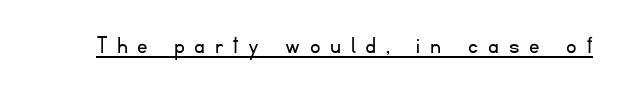
Q: Is the text bold? A: No.
Q: Is the text italic (slanted)? A: No, it is upright.
Q: Is the text underlined? A: Yes.
Q: Is the spacing between letters normal or unusually wide? A: Unusually wide.
